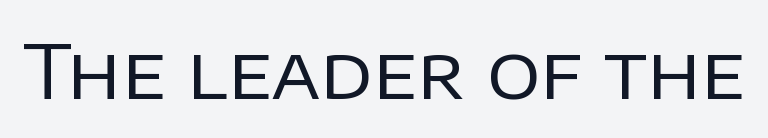
Q: Is the text bold? A: No.
Q: Is the text italic (slanted)? A: No, it is upright.
Q: Is the typeface a serif or a sans-serif typeface? A: Sans-serif.
Q: Is the text underlined? A: No.
Q: Is the spacing between letters normal or unusually wide? A: Normal.
Q: Width (condensed, normal, or wide)? A: Normal.
Q: Stroke contrast? A: Low.
Q: x-height? A: Large.
Q: Monospaced? A: No.
